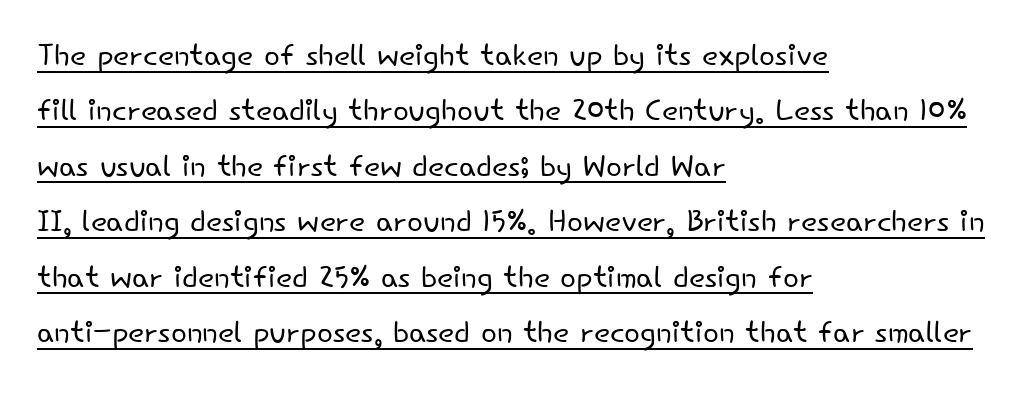
The image shows 42 px light sans-serif type, upright; set left-aligned, normal line spacing (1.32x), normal letter spacing, underlined; low stroke contrast and a small x-height.
